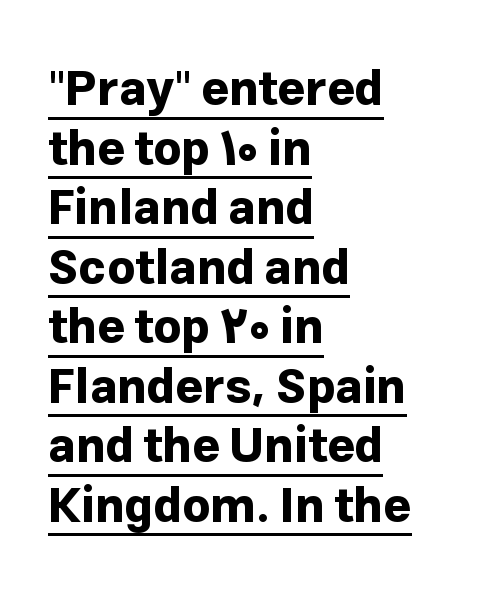
{"serif": "no", "italic": "no", "bold": "yes", "weight": "bold", "width": "normal", "stroke_contrast": "low", "x_height": "medium", "monospaced": "no", "underline": "yes", "align": "left", "line_spacing_ratio": 1.24, "letter_spacing": "normal", "letter_spacing_em": 0.0, "glyph_px": 48}
